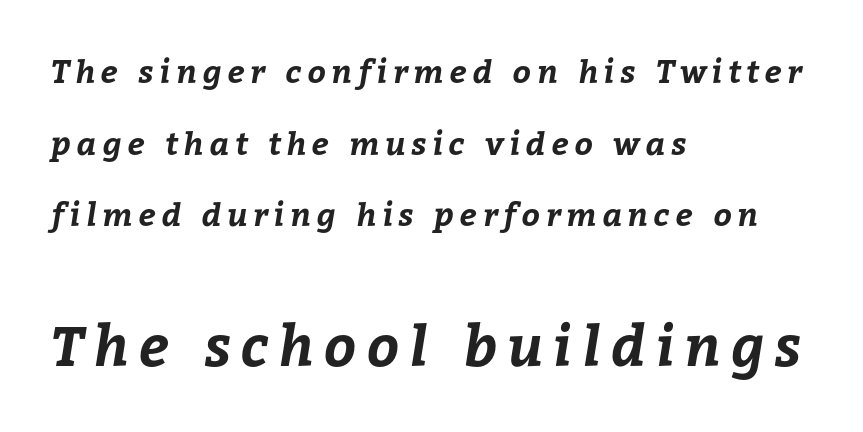
The image shows 56 px bold type; set left-aligned, loose line spacing (2.24x), not underlined; the second (bottom) block is 1.75x larger; low stroke contrast and a medium x-height.
